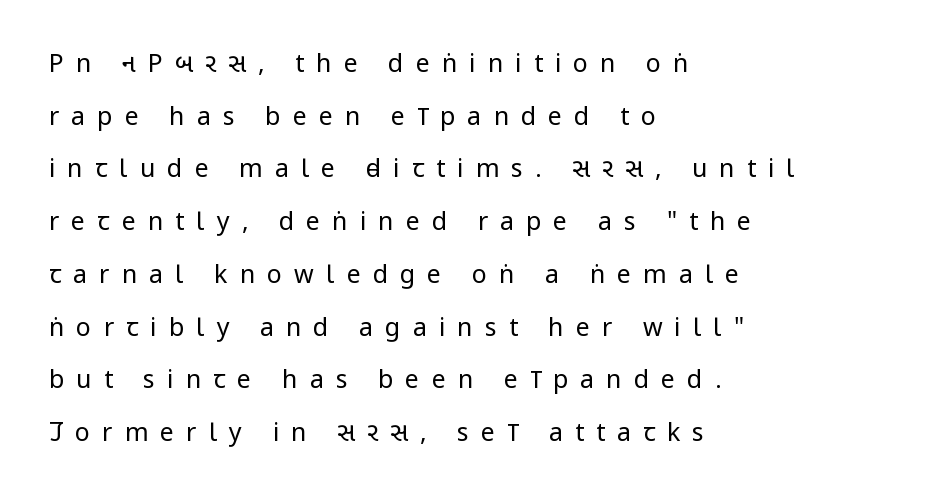
{"italic": "no", "bold": "no", "underline": "no", "align": "left", "line_spacing": "loose", "line_spacing_ratio": 2.11, "letter_spacing": "wide", "letter_spacing_em": 0.48, "glyph_px": 25}
